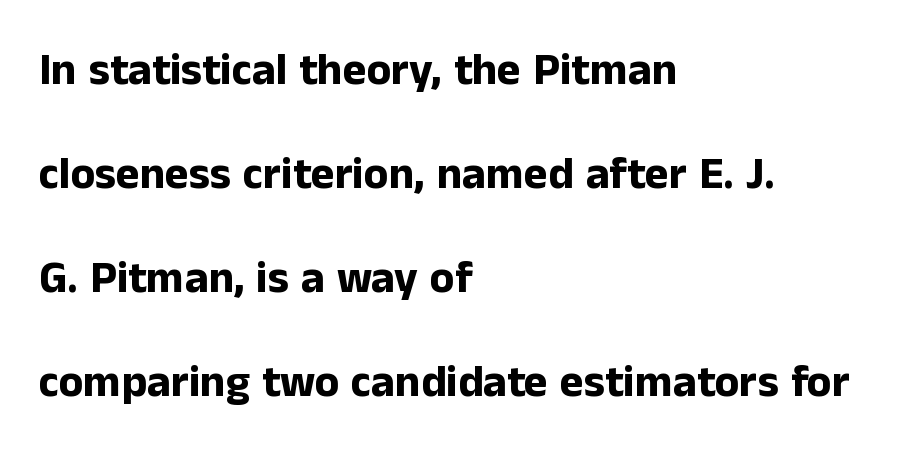
Rule under the text: the space is simply empty. Regarding leading, the lines here are spaced well apart. Default kerning and tracking; the words read as compact shapes. The glyphs have the mass of a bold cut. Note: no serifs on the glyphs.
